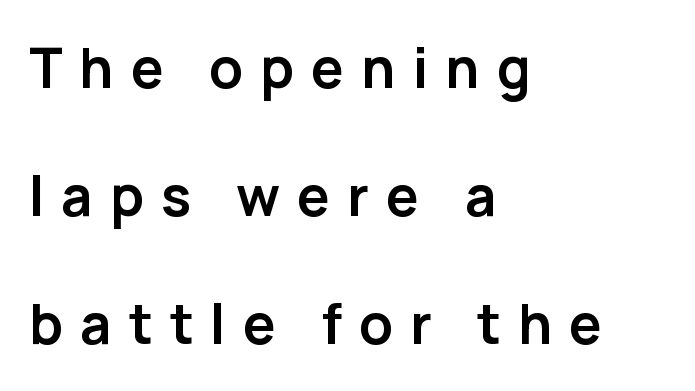
{"serif": "no", "italic": "no", "bold": "yes", "weight": "semibold", "width": "normal", "stroke_contrast": "low", "x_height": "medium", "monospaced": "no", "underline": "no", "align": "left", "line_spacing": "loose", "line_spacing_ratio": 2.33, "letter_spacing": "wide", "letter_spacing_em": 0.31, "glyph_px": 55}
